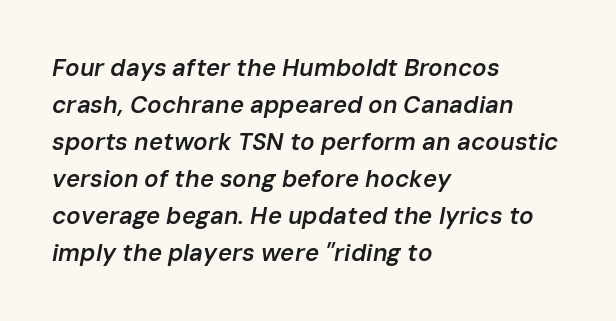
Q: Is the text bold? A: Semi-bold.
Q: Is the text italic (slanted)? A: Yes, it leans right by about 10 degrees.
Q: Is the text underlined? A: No.
Q: How is the paragraph aligned? A: Left-aligned.
Q: Is the spacing between letters normal or unusually wide? A: Normal.
Q: Is the spacing between lines tight, normal or loose? A: Normal.
